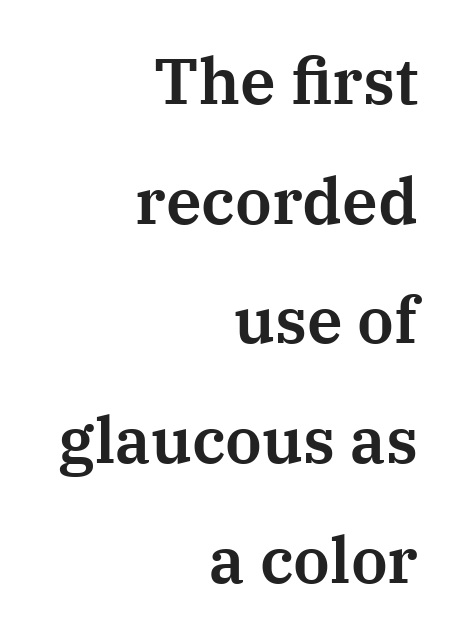
Q: Is the text italic (slanted)? A: No, it is upright.
Q: Is the typeface a serif or a sans-serif typeface? A: Serif.
Q: Is the text underlined? A: No.
Q: How is the paragraph aligned? A: Right-aligned.
Q: Is the spacing between letters normal or unusually wide? A: Normal.
Q: Width (condensed, normal, or wide)? A: Normal.
Q: Stroke contrast? A: Medium.
Q: x-height? A: Medium.
Q: Monospaced? A: No.
